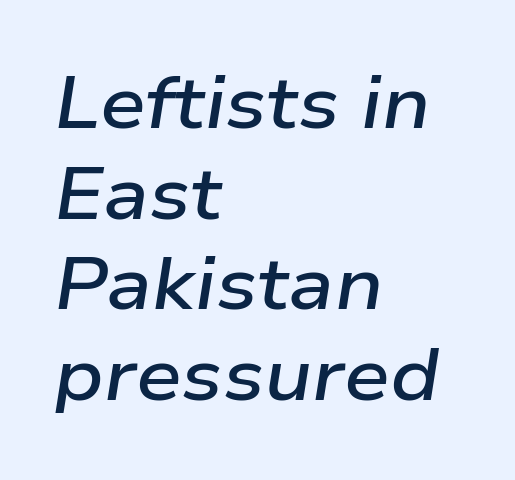
Looks like regular typesetting: each glyph gets only the width it needs. Quick note: underline off. The letterforms sit shoulder to shoulder at normal distance. Notice the strokes are somewhat thickened but not fully heavy: this is a semibold. Looking at the ascenders, they clearly lean.
